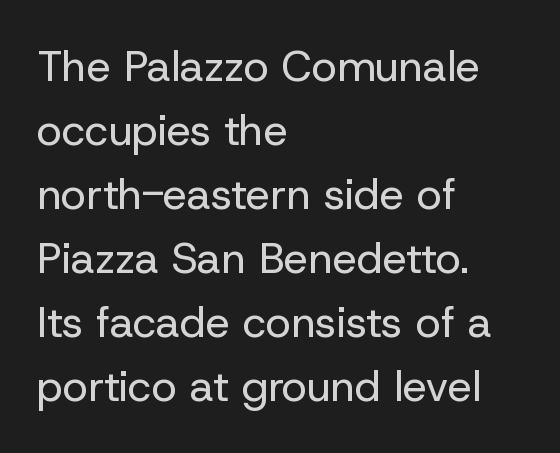
Q: Is the text bold? A: No.
Q: Is the text italic (slanted)? A: No, it is upright.
Q: Is the typeface a serif or a sans-serif typeface? A: Sans-serif.
Q: Is the text underlined? A: No.
Q: How is the paragraph aligned? A: Left-aligned.
Q: Is the spacing between letters normal or unusually wide? A: Normal.
Q: Is the spacing between lines tight, normal or loose? A: Normal.
Q: Width (condensed, normal, or wide)? A: Normal.
Q: Stroke contrast? A: Low.
Q: x-height? A: Medium.
Q: Monospaced? A: No.
